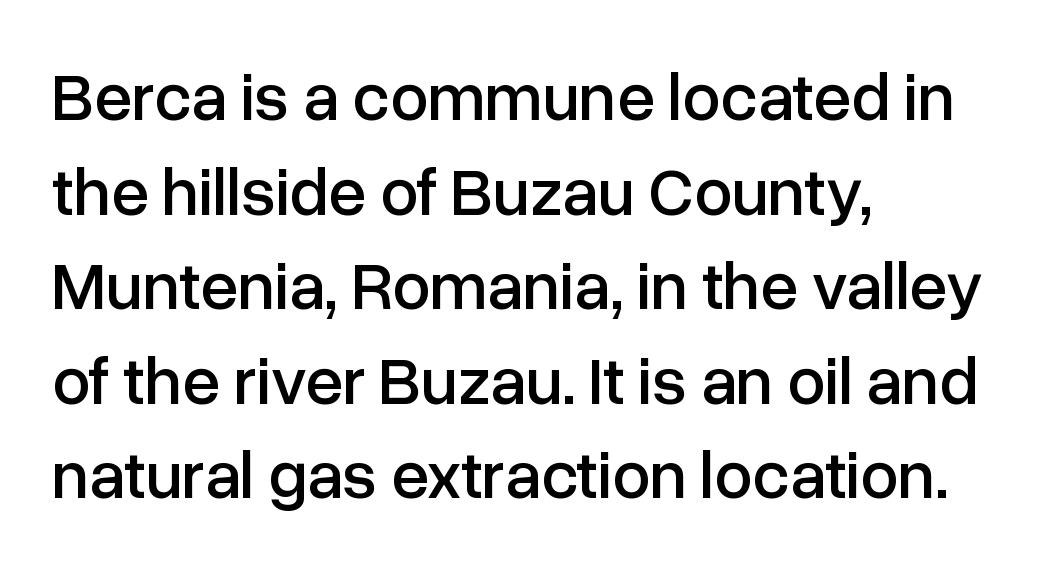
A roman cut, with each character standing at attention. Rows of type keep a routine distance in the vertical direction. Nothing unusual about the tracking: characters are spaced as the font intends. Every row of glyphs begins at an identical x-position on the left. Varying glyph widths throughout — classic text-font behaviour.
